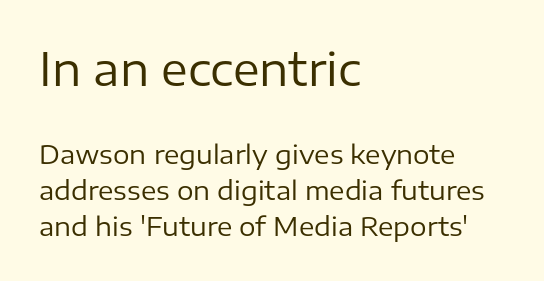
Q: Is the text bold? A: No.
Q: Is the text italic (slanted)? A: No, it is upright.
Q: Is the typeface a serif or a sans-serif typeface? A: Sans-serif.
Q: Is the text underlined? A: No.
Q: How is the paragraph aligned? A: Left-aligned.
Q: Is the spacing between letters normal or unusually wide? A: Normal.
Q: Is the spacing between lines tight, normal or loose? A: Normal.
Q: Which block of text is set in a larger size, the first (top) or the second (bottom)? A: The first (top) one.
Q: Width (condensed, normal, or wide)? A: Normal.
Q: Stroke contrast? A: Low.
Q: x-height? A: Medium.
Q: Monospaced? A: No.
